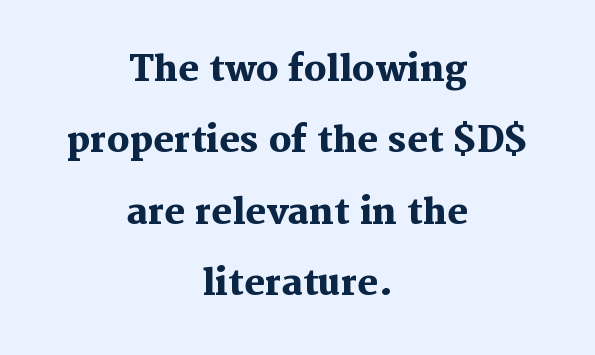
{"serif": "yes", "italic": "no", "bold": "yes", "weight": "heavy", "width": "normal", "stroke_contrast": "medium", "x_height": "medium", "monospaced": "no", "underline": "no", "align": "center", "line_spacing": "loose", "line_spacing_ratio": 2.04, "letter_spacing": "normal", "letter_spacing_em": 0.0, "glyph_px": 35}
